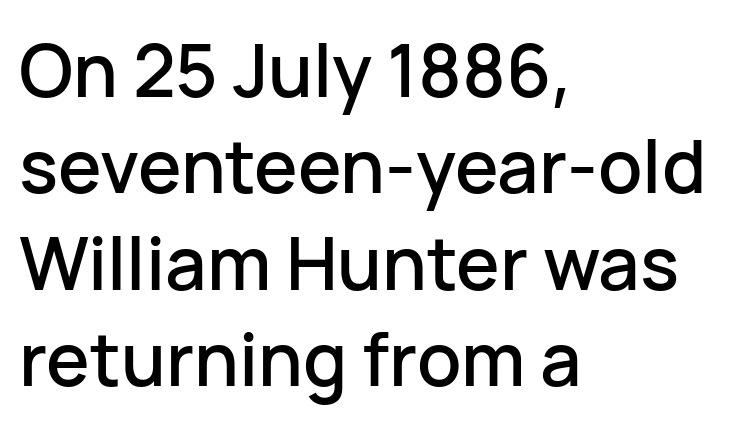
Spacing verdict: proportional, widths tailored to each character. The letters stand upright; this is a roman face. This sample is left-justified, so line endings fall wherever the words run out. The gaps between neighbouring characters are ordinary and unremarkable. You can tell from the bare stems that sans-serif type was used. Nobody drew a line under any word here.
